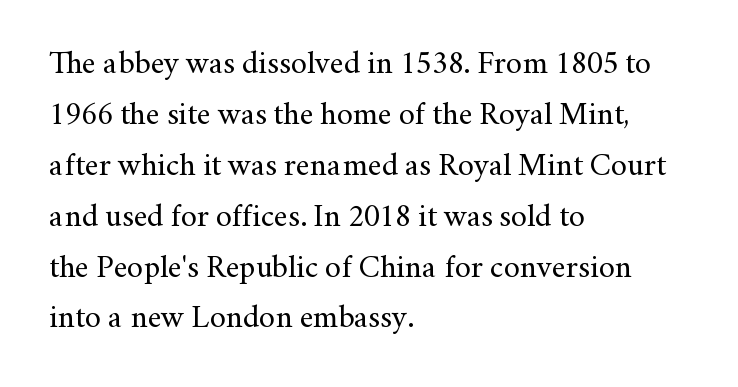
The image shows 32 px regular-weight serif type, upright; set left-aligned, normal line spacing (1.59x), normal letter spacing, not underlined; medium stroke contrast and a small x-height.
